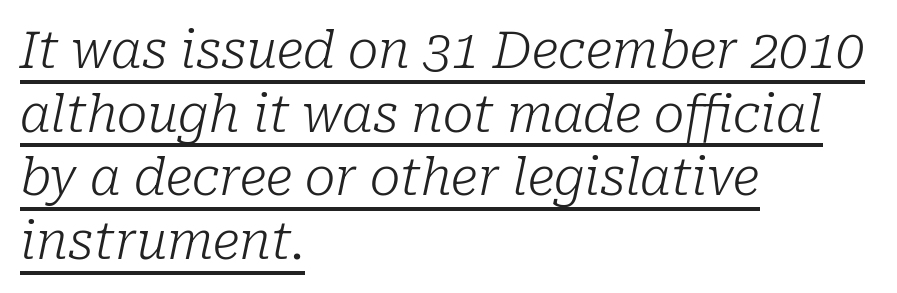
The image shows 51 px light serif type, italic (leaning right); set left-aligned, normal line spacing (1.25x), normal letter spacing, underlined; low stroke contrast and a medium x-height.
